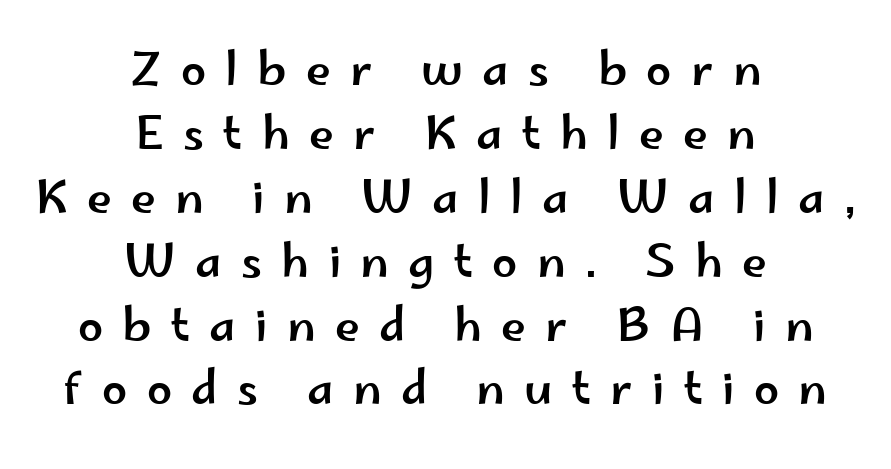
The image shows 45 px wide sans-serif type, upright; set centered, normal line spacing (1.42x), unusually wide letter spacing (+0.43 em), not underlined; low stroke contrast and a small x-height.
